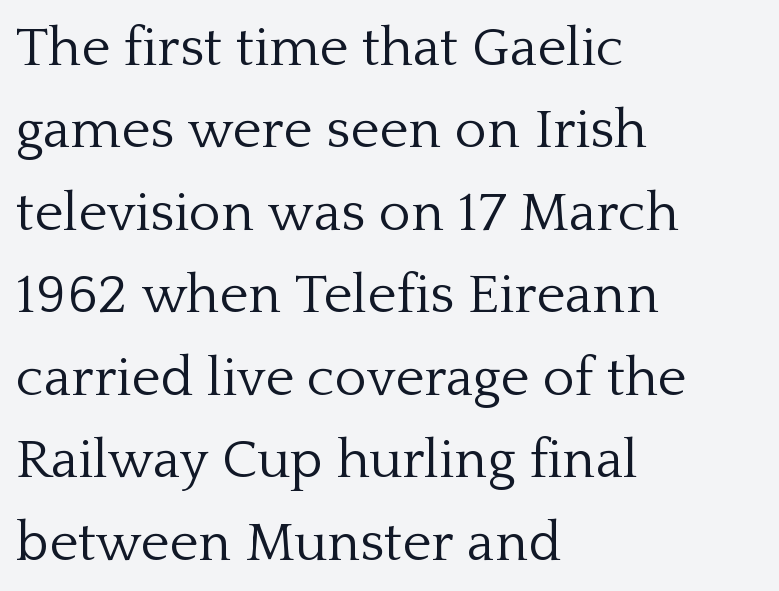
The image shows 55 px light serif type, upright; set left-aligned, normal line spacing (1.5x), normal letter spacing, not underlined; low stroke contrast and a medium x-height.
